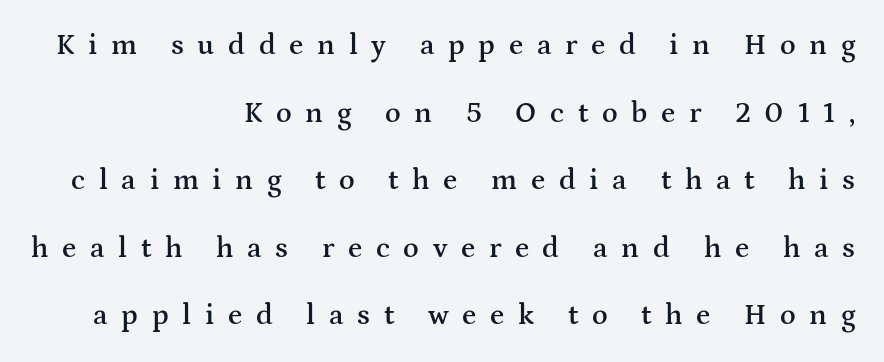
{"serif": "yes", "italic": "no", "bold": "semi", "weight": "semibold", "width": "wide", "stroke_contrast": "medium", "x_height": "medium", "monospaced": "no", "underline": "no", "align": "right", "line_spacing": "loose", "line_spacing_ratio": 2.33, "letter_spacing": "wide", "letter_spacing_em": 0.47, "glyph_px": 29}
